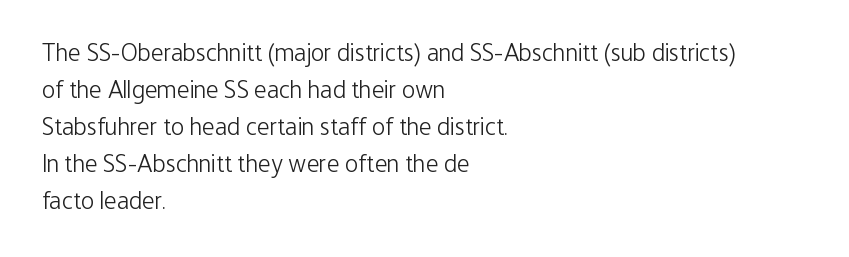
Q: Is the text bold? A: No.
Q: Is the text italic (slanted)? A: No, it is upright.
Q: Is the text underlined? A: No.
Q: How is the paragraph aligned? A: Left-aligned.
Q: Is the spacing between letters normal or unusually wide? A: Normal.
Q: Is the spacing between lines tight, normal or loose? A: Normal.
